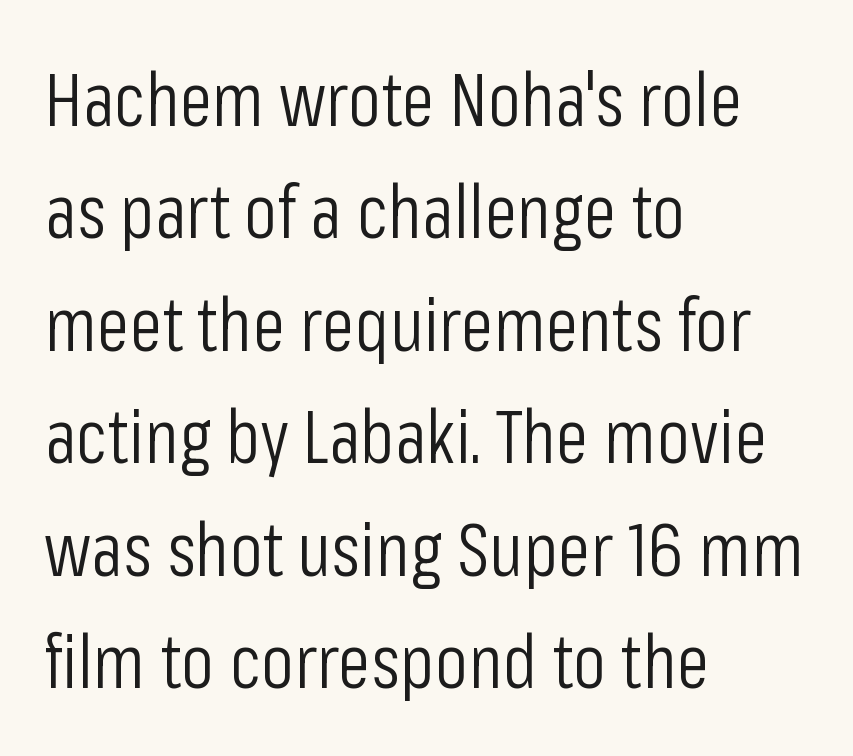
You could not count columns in this text — the font is proportionally spaced. This sample uses a sans-serif face. Regular leading. The space beneath each line is pristine and unruled. Compared with typical body copy, the letter spacing here is the same.
